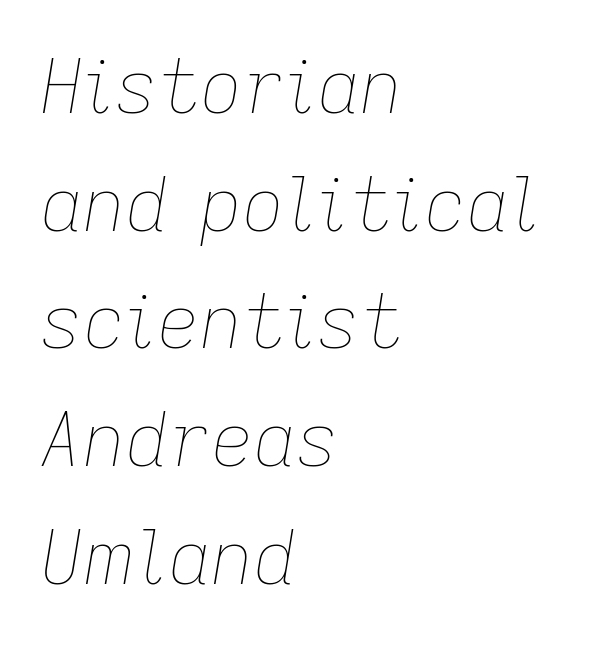
The rendering keeps characters at their native spacing. Each row of text sits above clean, open space. This reads as an unemphasized weight, regular at the heaviest. These lines are rendered in a variable-pitch font. The compositor pushed each line to the left boundary.
